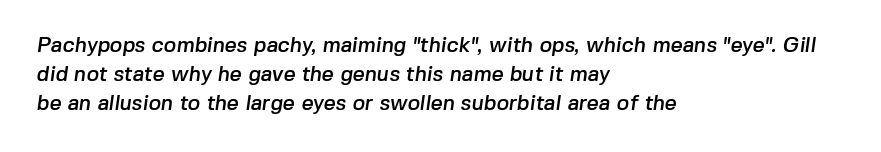
The image shows 21 px text type; set left-aligned, normal line spacing (1.39x), normal letter spacing, not underlined.
